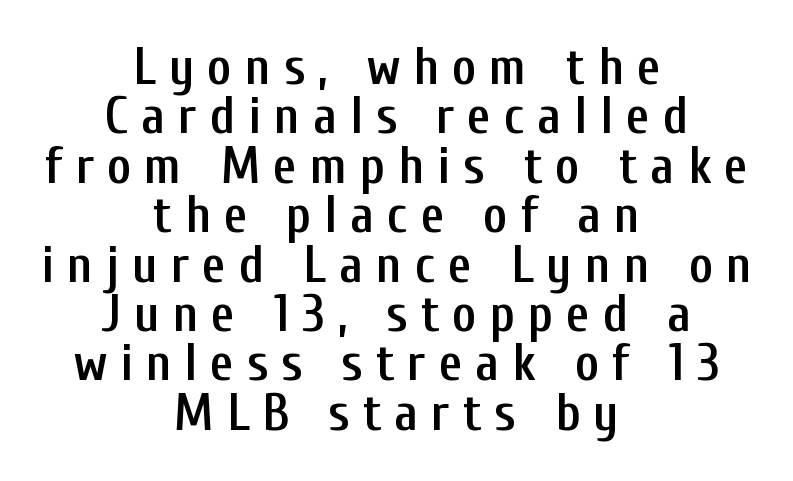
The image shows 52 px semibold, condensed sans-serif type, upright; set centered, tight line spacing (0.95x), unusually wide letter spacing (+0.25 em), not underlined; low stroke contrast and a medium x-height.
